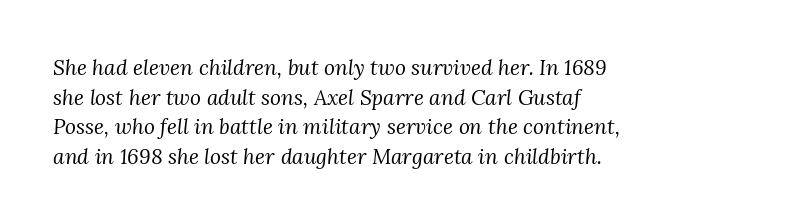
{"italic": "yes", "lean": "right", "slant_degrees": 3, "bold": "no", "underline": "no", "align": "left", "line_spacing": "normal", "line_spacing_ratio": 1.41, "letter_spacing": "normal", "letter_spacing_em": 0.0, "glyph_px": 21}
